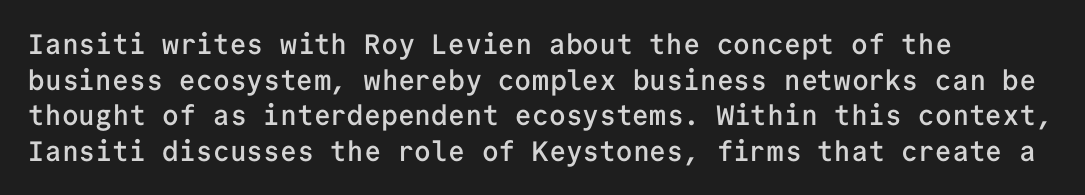
The passage shown is not underscored anywhere. Spacing verdict: monospaced, one width for all characters. Vertically, the passage feels balanced, rows spaced as you'd expect. This rendering leaves character spacing at its baseline value. When letters stand straight like this, we call the style roman or upright. The type family on display is of the sans-serif kind.
